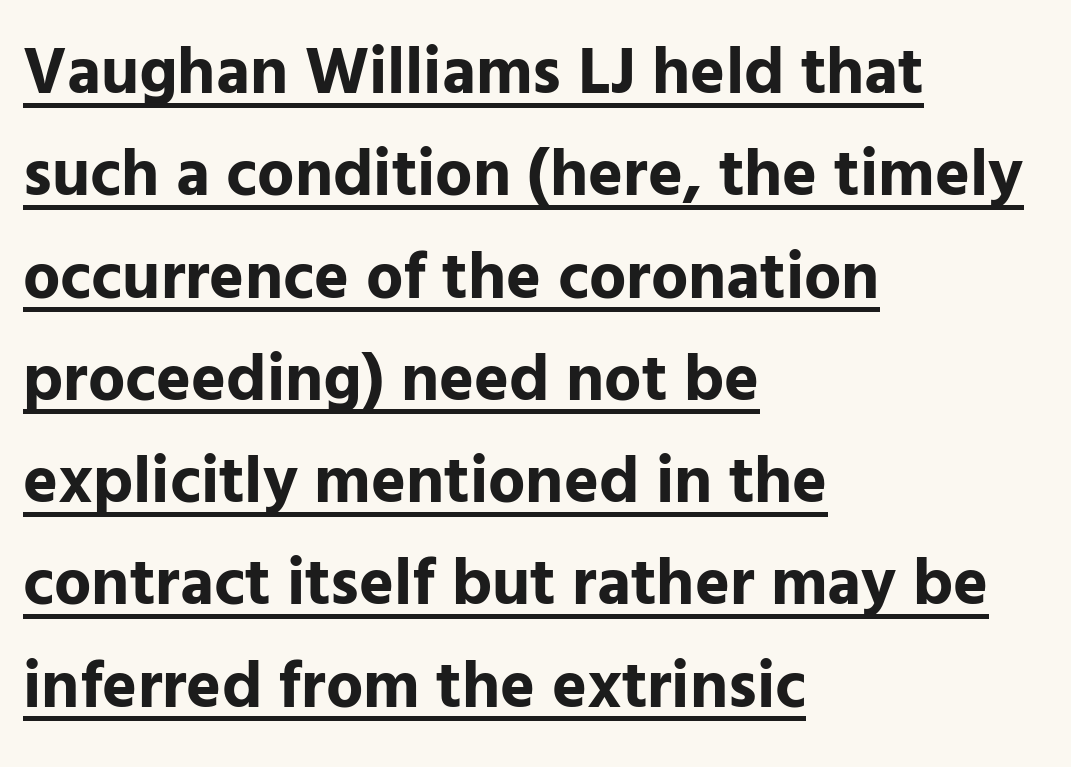
Q: Is the text bold? A: Yes.
Q: Is the text italic (slanted)? A: No, it is upright.
Q: Is the typeface a serif or a sans-serif typeface? A: Sans-serif.
Q: Is the text underlined? A: Yes.
Q: How is the paragraph aligned? A: Left-aligned.
Q: Is the spacing between letters normal or unusually wide? A: Normal.
Q: Is the spacing between lines tight, normal or loose? A: Normal.
Q: Width (condensed, normal, or wide)? A: Normal.
Q: Stroke contrast? A: Low.
Q: x-height? A: Medium.
Q: Monospaced? A: No.
